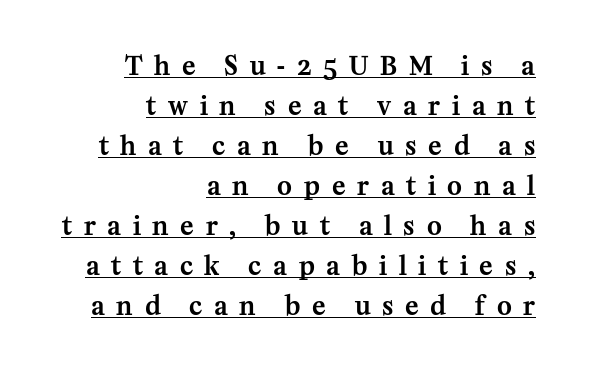
{"italic": "no", "underline": "yes", "align": "right", "line_spacing": "normal", "line_spacing_ratio": 1.6, "letter_spacing": "wide", "letter_spacing_em": 0.47, "glyph_px": 25}
